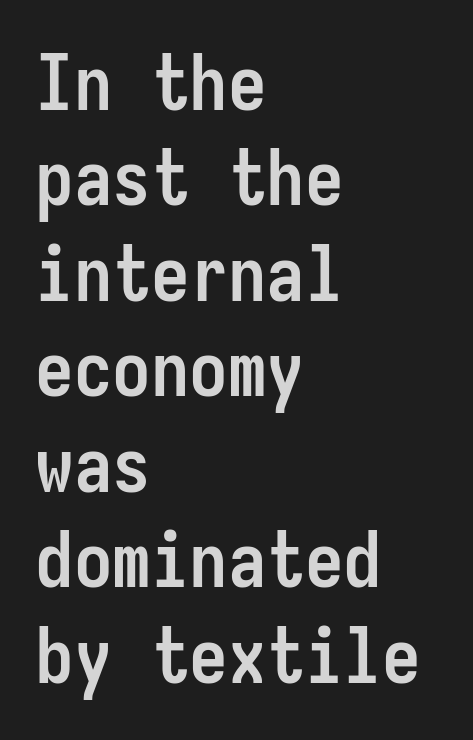
Strokes here are thick enough to call this a true bold. These lines are composed in type without serifs. It's the straight-up-and-down kind of type. Decoration check: the copy has no underline. The paragraph has a hard left edge and a soft right edge. Caption: standard tracking, unaltered.
